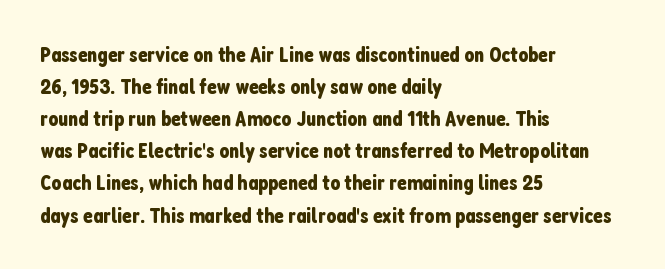
Q: Is the text italic (slanted)? A: No, it is upright.
Q: Is the text underlined? A: No.
Q: How is the paragraph aligned? A: Left-aligned.
Q: Is the spacing between letters normal or unusually wide? A: Normal.
Q: Is the spacing between lines tight, normal or loose? A: Normal.
